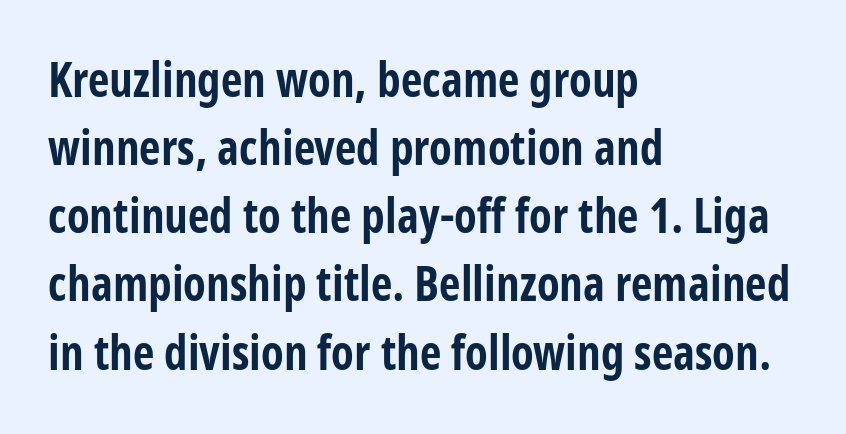
{"serif": "no", "italic": "no", "bold": "yes", "weight": "bold", "width": "condensed", "stroke_contrast": "low", "x_height": "medium", "monospaced": "no", "underline": "no", "align": "left", "line_spacing": "normal", "line_spacing_ratio": 1.45, "letter_spacing": "normal", "letter_spacing_em": 0.0, "glyph_px": 47}
